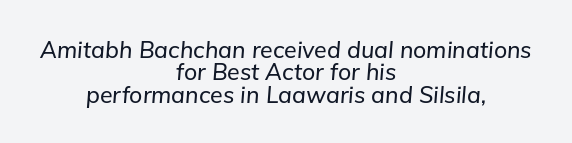
The image shows 23 px text type, italic (leaning right); set centered, tight line spacing (0.97x), normal letter spacing, not underlined.
